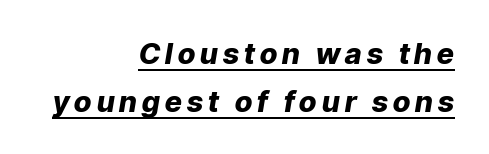
The image shows 29 px heavy type, italic (leaning right); set right-aligned, normal line spacing (1.64x), underlined; low stroke contrast and a medium x-height.
